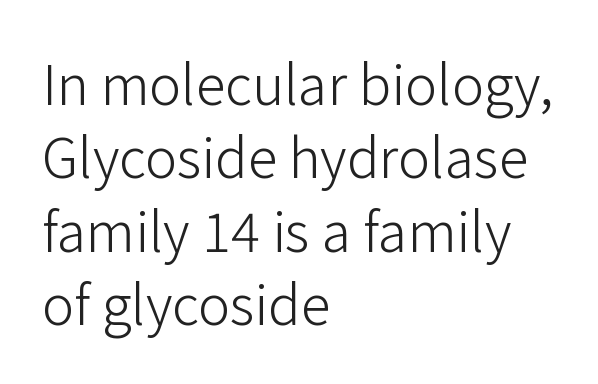
Q: Is the text bold? A: No.
Q: Is the text italic (slanted)? A: No, it is upright.
Q: Is the typeface a serif or a sans-serif typeface? A: Sans-serif.
Q: Is the text underlined? A: No.
Q: How is the paragraph aligned? A: Left-aligned.
Q: Is the spacing between letters normal or unusually wide? A: Normal.
Q: Is the spacing between lines tight, normal or loose? A: Normal.
Q: Width (condensed, normal, or wide)? A: Normal.
Q: Stroke contrast? A: Low.
Q: x-height? A: Medium.
Q: Monospaced? A: No.
